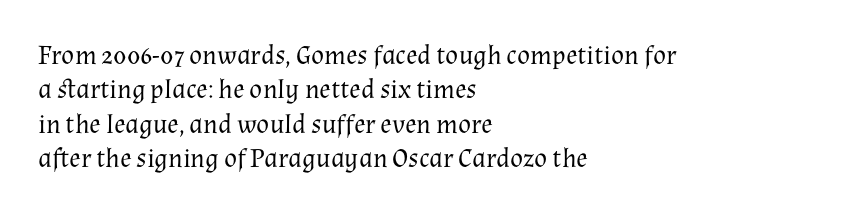
The letterforms sit at book weight or below. Honestly, the letter spacing is just normal — you wouldn't notice it. The type sits square on the baseline with zero lean. Unmarked baselines from the first word to the last. The text block is weighted toward the left margin, trailing off unevenly rightward. The designer left line spacing at the default.
